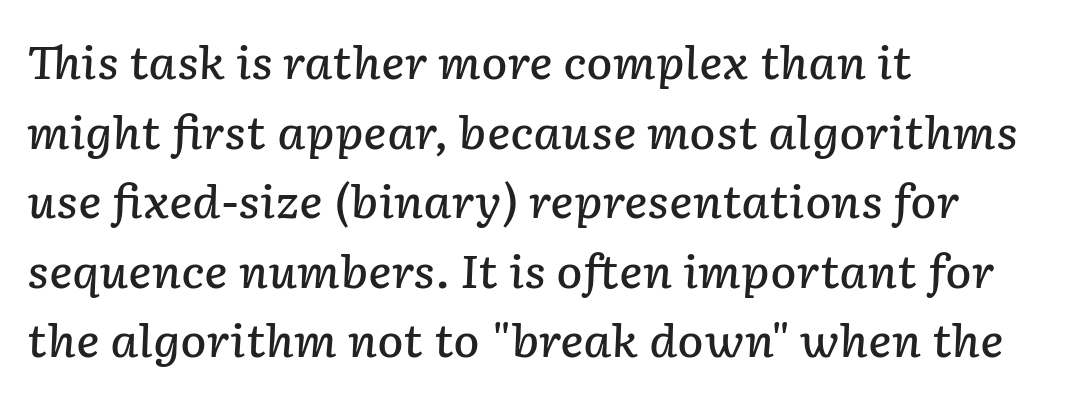
Q: Is the text bold? A: Semi-bold.
Q: Is the text italic (slanted)? A: Yes, it leans right by about 2 degrees.
Q: Is the text underlined? A: No.
Q: How is the paragraph aligned? A: Left-aligned.
Q: Is the spacing between letters normal or unusually wide? A: Normal.
Q: Is the spacing between lines tight, normal or loose? A: Normal.
Q: Width (condensed, normal, or wide)? A: Normal.
Q: Stroke contrast? A: Low.
Q: x-height? A: Medium.
Q: Monospaced? A: No.
